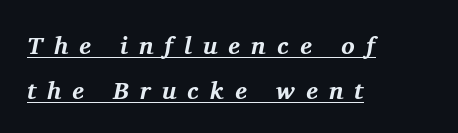
The image shows 25 px bold type, italic (leaning right); set left-aligned, line spacing 1.79x, unusually wide letter spacing (+0.44 em), underlined.
